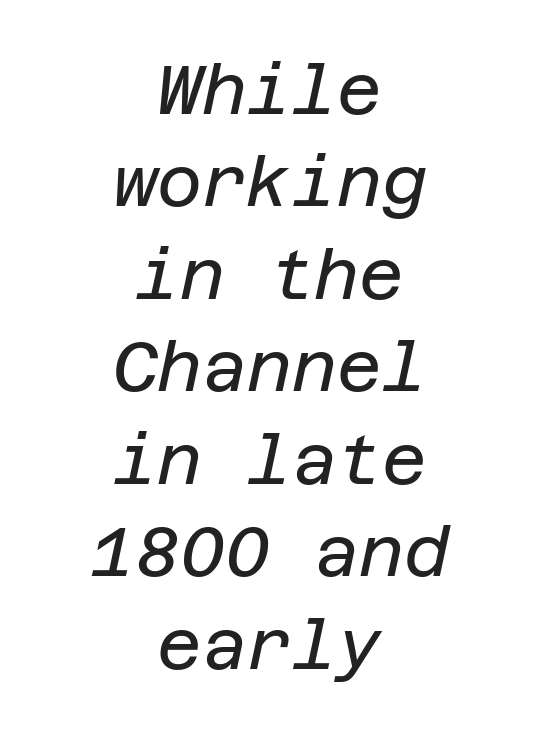
Does the leading feel generous? No, just average. Style check: oblique. The paragraph shown floats in the horizontal middle. Counters stay open thanks to moderate or lighter strokes. No extra tracking has been applied to these lines. The string is rendered with underlining switched off.
